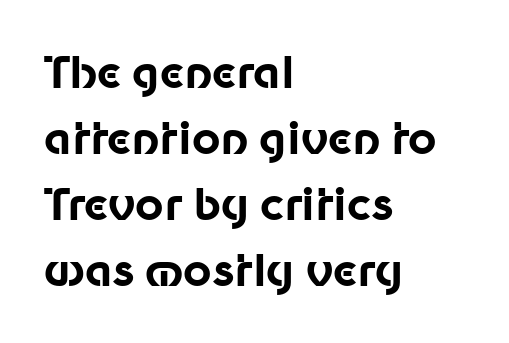
The image shows 44 px bold sans-serif type, upright; set left-aligned, normal line spacing (1.5x), normal letter spacing, not underlined; low stroke contrast and a medium x-height.
